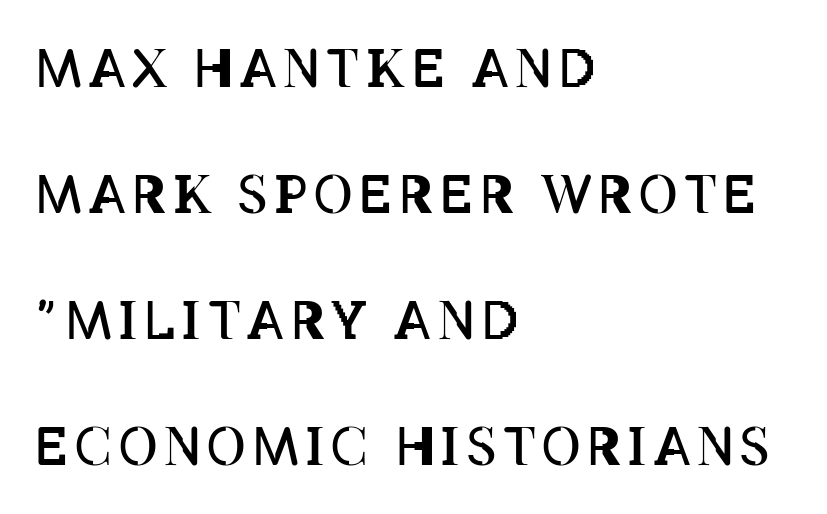
{"italic": "no", "bold": "no", "weight": "regular", "width": "condensed", "stroke_contrast": "low", "x_height": "large", "monospaced": "no", "underline": "no", "align": "left", "line_spacing": "loose", "line_spacing_ratio": 2.38, "glyph_px": 53}
